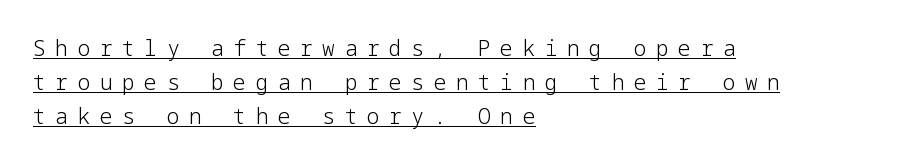
The image shows 21 px text type, upright; set left-aligned, normal line spacing (1.63x), unusually wide letter spacing (+0.46 em), underlined.
